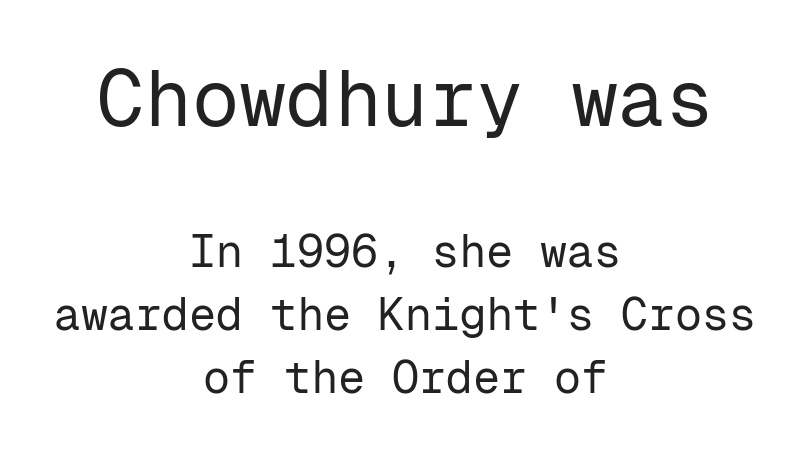
The image shows 79 px regular-weight sans-serif type, upright, monospaced; set centered, normal line spacing (1.41x), normal letter spacing, not underlined; the first (top) block is 1.76x larger; low stroke contrast and a medium x-height.
